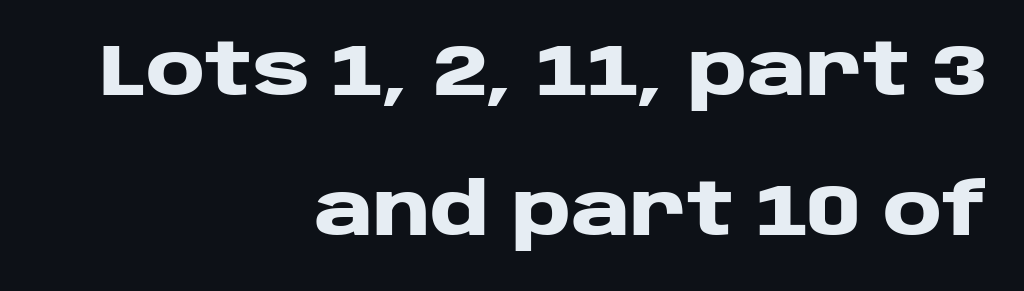
The letters are bold, with thick, heavy strokes. Lines of text with bare space underneath. This sample uses plain, unmodified letter spacing. Reading down the column, the eye jumps a long way to each next line.
